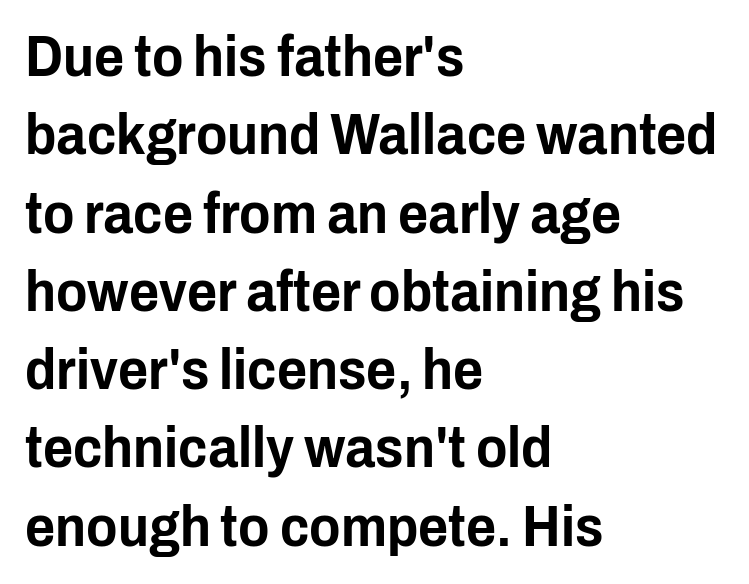
Q: Is the text italic (slanted)? A: No, it is upright.
Q: Is the typeface a serif or a sans-serif typeface? A: Sans-serif.
Q: Is the text underlined? A: No.
Q: How is the paragraph aligned? A: Left-aligned.
Q: Is the spacing between letters normal or unusually wide? A: Normal.
Q: Is the spacing between lines tight, normal or loose? A: Normal.
Q: Width (condensed, normal, or wide)? A: Condensed.
Q: Stroke contrast? A: Low.
Q: x-height? A: Medium.
Q: Monospaced? A: No.
